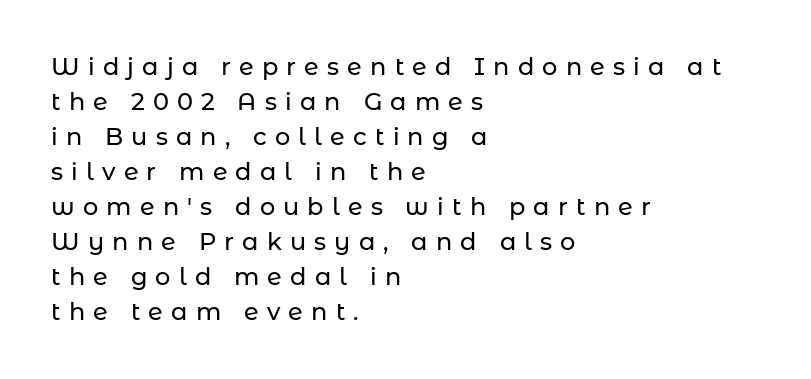
{"italic": "no", "underline": "no", "align": "left", "line_spacing": "normal", "line_spacing_ratio": 1.46, "letter_spacing": "wide", "letter_spacing_em": 0.34, "glyph_px": 24}
